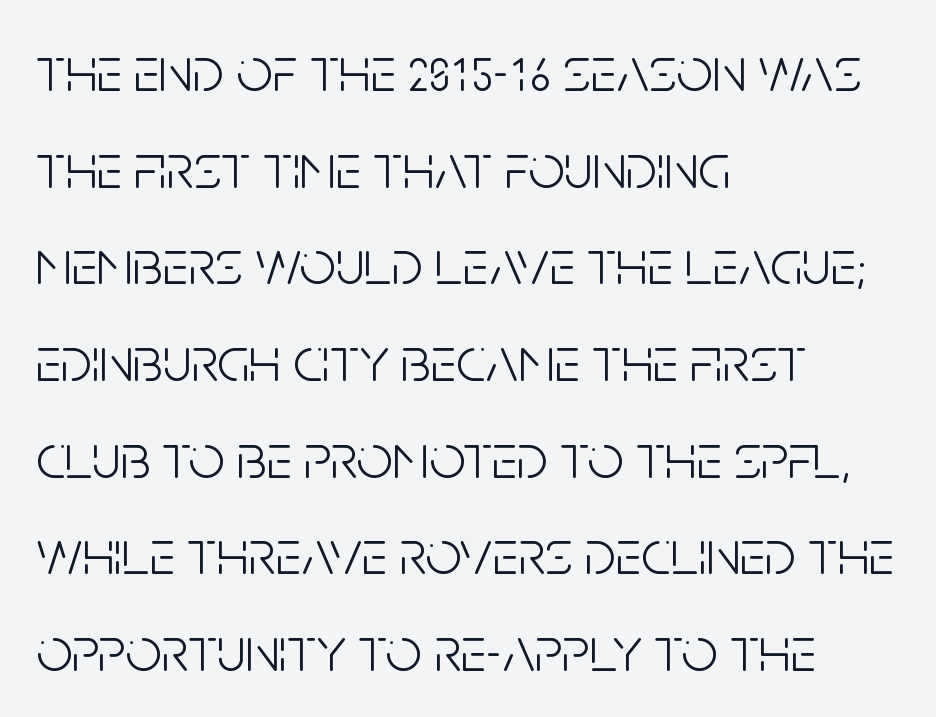
The image shows 64 px light, condensed sans-serif type, upright; set left-aligned, normal line spacing (1.51x), normal letter spacing, not underlined; low stroke contrast and a large x-height.
